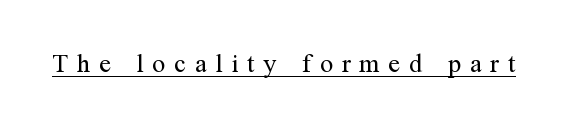
{"italic": "no", "bold": "no", "underline": "yes", "letter_spacing": "wide", "letter_spacing_em": 0.34, "glyph_px": 26}
